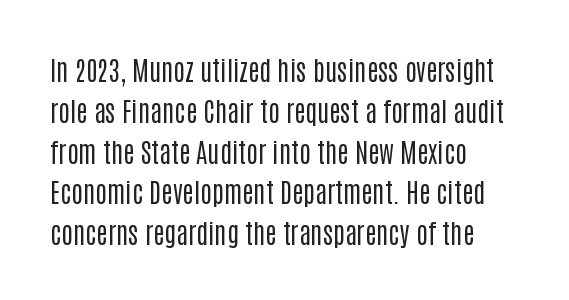
{"italic": "no", "bold": "no", "underline": "no", "align": "left", "line_spacing": "normal", "line_spacing_ratio": 1.51, "letter_spacing": "normal", "letter_spacing_em": 0.0, "glyph_px": 27}
